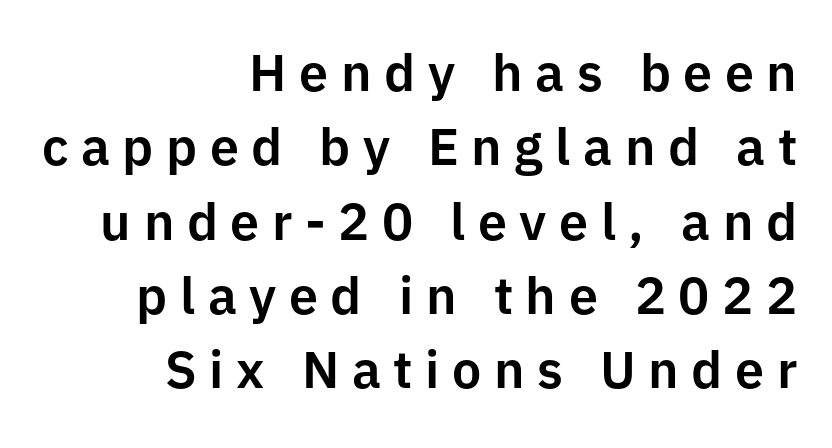
This is roman type, the default non-slanted kind. The face used here is proportionally spaced, like ordinary book or web type. Casual observation: everything's shoved over to the right. Check under the words: just untouched page. Regular leading. In terms of letterspacing, this is a distinctly airy, spread setting.
